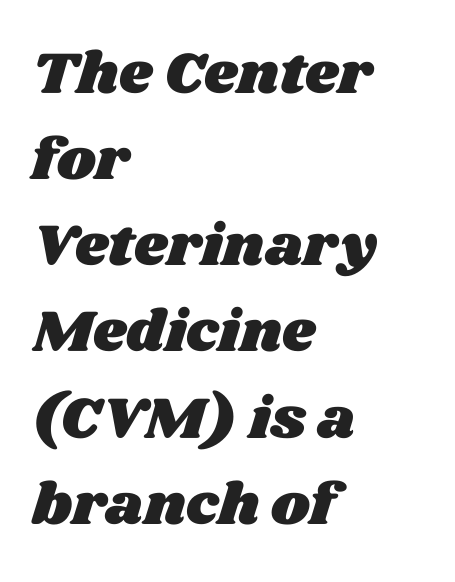
Q: Is the text underlined? A: No.
Q: How is the paragraph aligned? A: Left-aligned.
Q: Is the spacing between letters normal or unusually wide? A: Normal.
Q: Is the spacing between lines tight, normal or loose? A: Normal.
Q: Width (condensed, normal, or wide)? A: Wide.
Q: Stroke contrast? A: Medium.
Q: x-height? A: Large.
Q: Monospaced? A: No.
